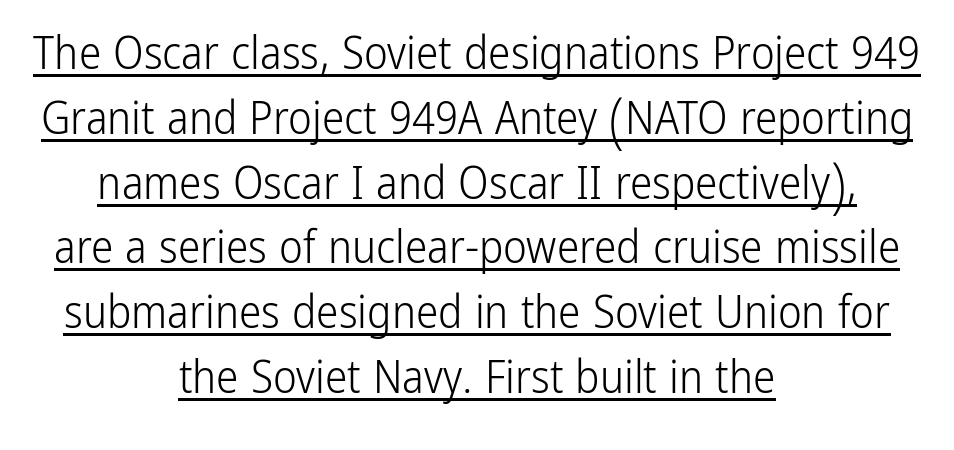
{"serif": "no", "italic": "no", "bold": "no", "weight": "light", "width": "condensed", "stroke_contrast": "low", "x_height": "medium", "monospaced": "no", "underline": "yes", "align": "center", "line_spacing": "normal", "line_spacing_ratio": 1.44, "letter_spacing": "normal", "letter_spacing_em": 0.0, "glyph_px": 45}
